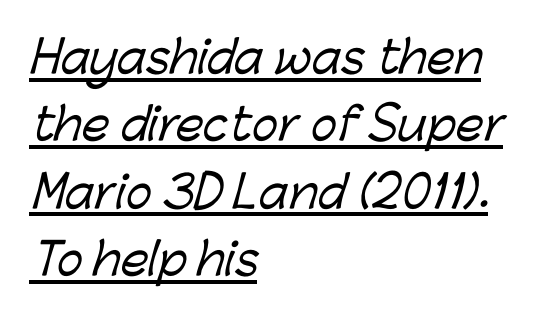
Q: Is the typeface a serif or a sans-serif typeface? A: Sans-serif.
Q: Is the text underlined? A: Yes.
Q: How is the paragraph aligned? A: Left-aligned.
Q: Is the spacing between letters normal or unusually wide? A: Normal.
Q: Is the spacing between lines tight, normal or loose? A: Normal.
Q: Width (condensed, normal, or wide)? A: Normal.
Q: Stroke contrast? A: Low.
Q: x-height? A: Medium.
Q: Monospaced? A: No.
